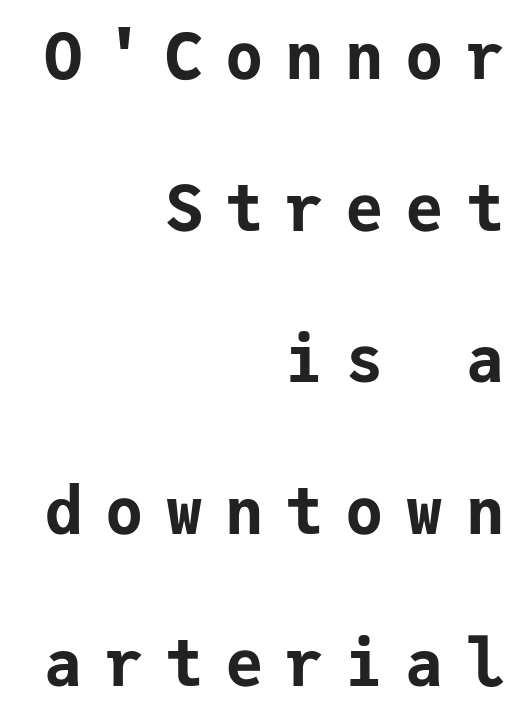
Q: Is the text bold? A: Yes.
Q: Is the text italic (slanted)? A: No, it is upright.
Q: Is the typeface a serif or a sans-serif typeface? A: Sans-serif.
Q: Is the text underlined? A: No.
Q: How is the paragraph aligned? A: Right-aligned.
Q: Is the spacing between letters normal or unusually wide? A: Unusually wide.
Q: Is the spacing between lines tight, normal or loose? A: Loose.
Q: Width (condensed, normal, or wide)? A: Normal.
Q: Stroke contrast? A: Low.
Q: x-height? A: Medium.
Q: Monospaced? A: Yes.
